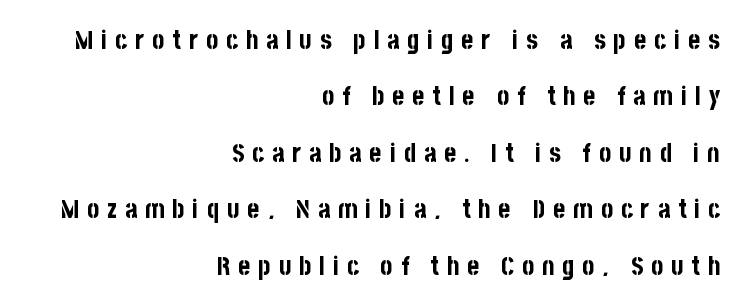
The block of text is sparse from top to bottom, with ample space between rows. These lines were composed using upright roman letters. Type without underlining. The letters are bold, with thick, heavy strokes.
